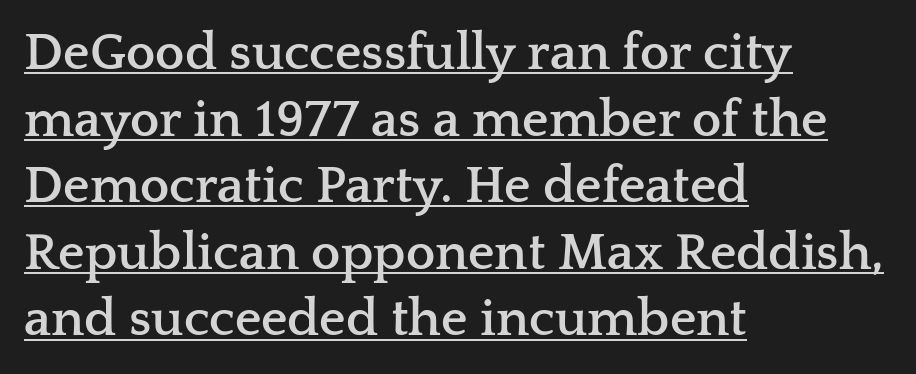
{"serif": "yes", "italic": "no", "bold": "yes", "weight": "semibold", "width": "wide", "stroke_contrast": "low", "x_height": "medium", "monospaced": "no", "underline": "yes", "align": "left", "line_spacing": "normal", "line_spacing_ratio": 1.28, "letter_spacing": "normal", "letter_spacing_em": 0.0, "glyph_px": 52}
